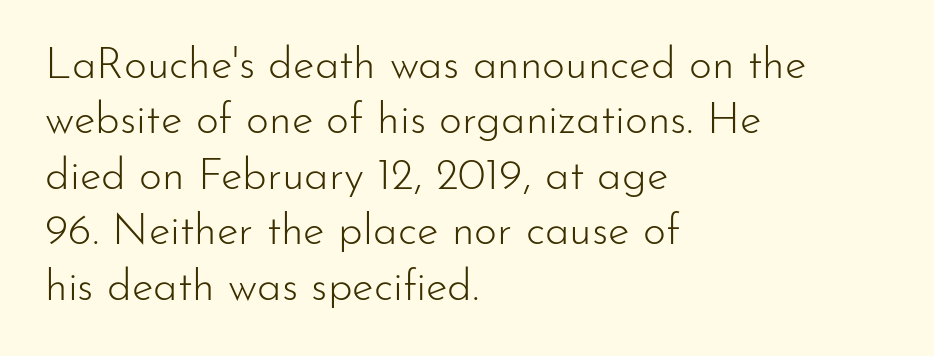
Short note: letters normally spaced. This sample has the flowing, uneven cadence of proportional lettering. No heavy texture on the line: the type isn't bold. The area under the type is left untouched. The letters stand straight up with perfectly vertical stems.
